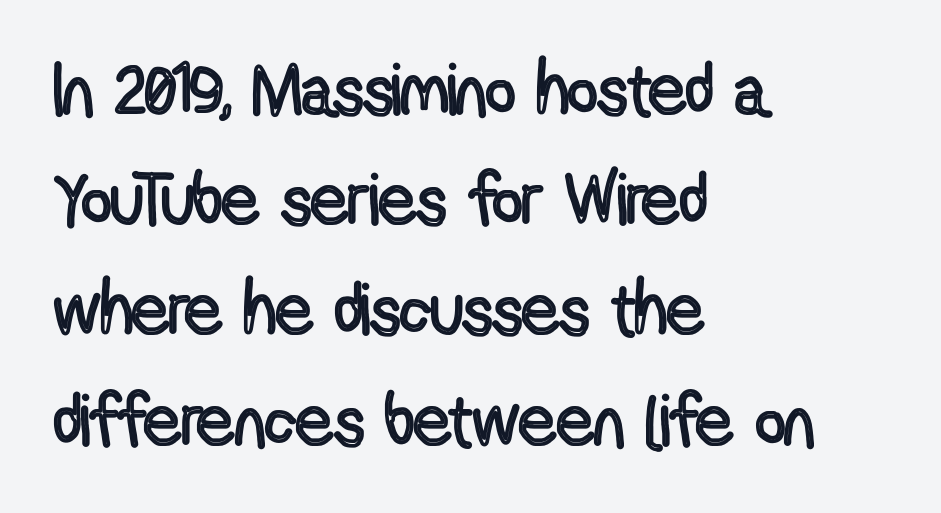
Q: Is the text italic (slanted)? A: No, it is upright.
Q: Is the text underlined? A: No.
Q: How is the paragraph aligned? A: Left-aligned.
Q: Is the spacing between letters normal or unusually wide? A: Normal.
Q: Is the spacing between lines tight, normal or loose? A: Normal.
Q: Width (condensed, normal, or wide)? A: Condensed.
Q: x-height? A: Medium.
Q: Monospaced? A: No.
